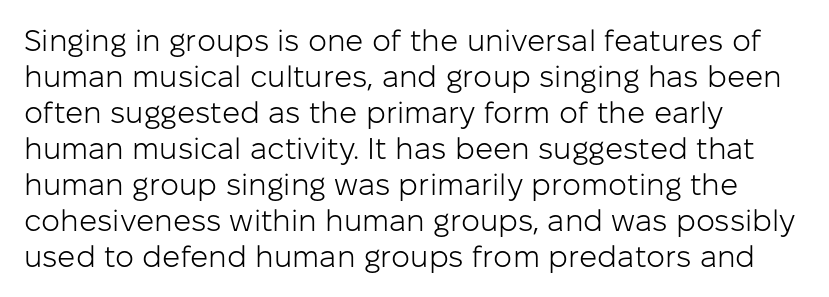
{"serif": "no", "italic": "no", "bold": "no", "weight": "light", "width": "normal", "stroke_contrast": "low", "x_height": "medium", "monospaced": "no", "underline": "no", "align": "left", "line_spacing_ratio": 1.2, "letter_spacing": "normal", "letter_spacing_em": 0.0, "glyph_px": 30}
